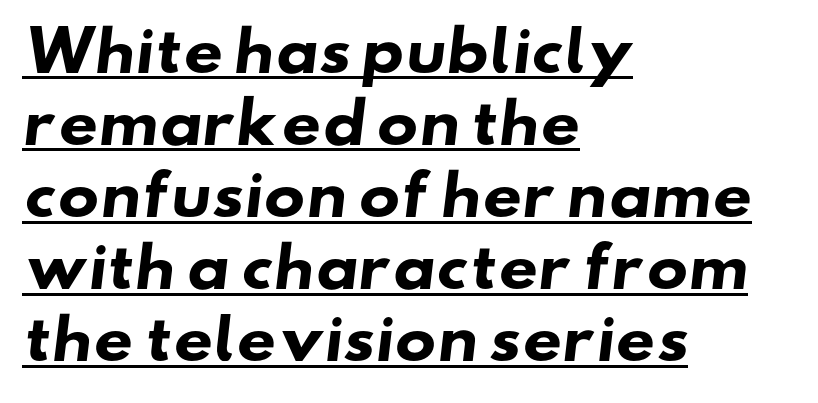
The image shows 55 px heavy, wide sans-serif type; set left-aligned, normal line spacing (1.31x), normal letter spacing, underlined; low stroke contrast and a small x-height.
